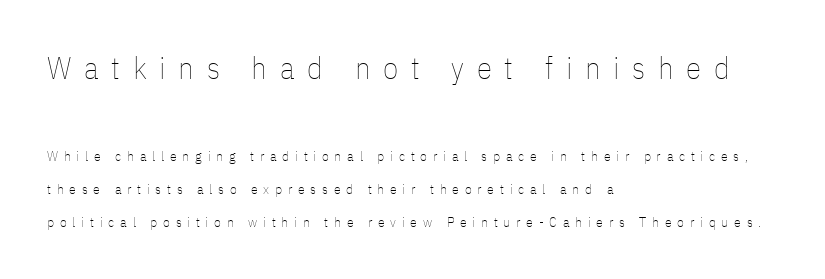
{"italic": "no", "bold": "no", "weight": "thin", "width": "condensed", "stroke_contrast": "low", "x_height": "medium", "monospaced": "no", "underline": "no", "align": "left", "line_spacing": "loose", "line_spacing_ratio": 2.38, "letter_spacing": "wide", "letter_spacing_em": 0.41, "larger_block": "first", "size_ratio": 2.21, "glyph_px": 31}
